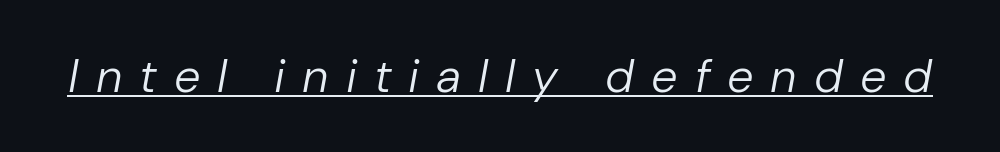
Q: Is the text bold? A: No.
Q: Is the text italic (slanted)? A: Yes, it leans right by about 10 degrees.
Q: Is the text underlined? A: Yes.
Q: Is the spacing between letters normal or unusually wide? A: Unusually wide.
Q: Width (condensed, normal, or wide)? A: Normal.
Q: Stroke contrast? A: Low.
Q: x-height? A: Medium.
Q: Monospaced? A: No.
